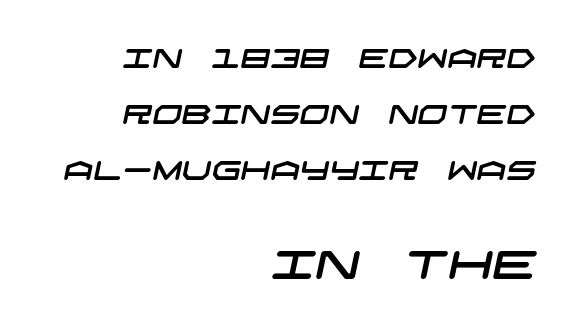
Regarding leading, the lines here are spaced well apart. If you drew a ruler down the right edge, every line would touch it. The tracking reads as untouched default to a designer's eye. Is this a sans? Yes — the strokes have no serifs. Compare the two chunks: the lower has the greater cap height. The baseline area is clear.
